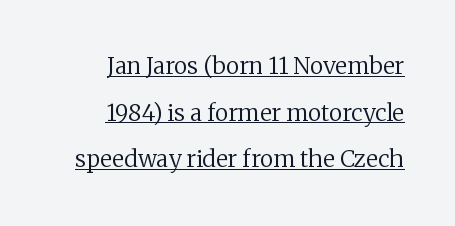
{"italic": "no", "bold": "no", "underline": "yes", "align": "right", "line_spacing": "loose", "line_spacing_ratio": 2.03, "letter_spacing": "normal", "letter_spacing_em": 0.0, "glyph_px": 23}
